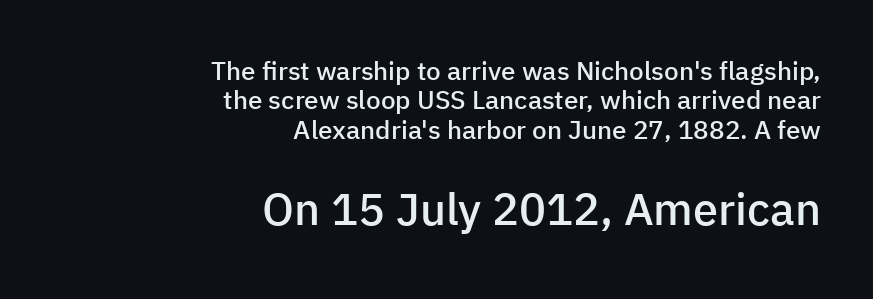
Observe the ordinary spacing: letters are neighbours, not strangers. Tightly led — the rows are bunched. Nope, not italic — everything's standing straight. The rendering uses natural spacing where letterforms have individual widths. This sample is right-justified, so line beginnings fall wherever the words allow. Semibold letterforms, between regular and bold.
